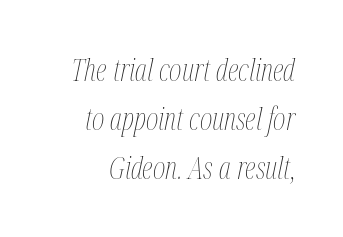
You can tell it's italic because the verticals aren't actually vertical. Character widths vary here, with narrow letters taking less room than wide ones. Glyph-to-glyph distance matches everyday printed text. The weight tops out at a normal text grade.
